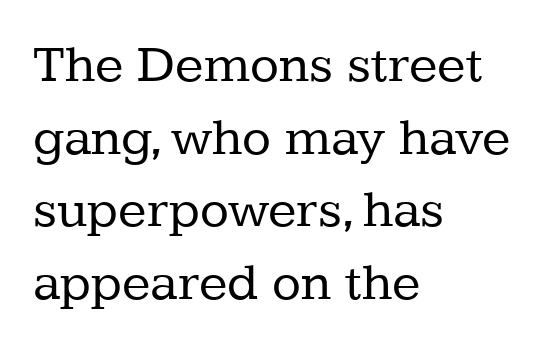
Compared with typical body copy, the letter spacing here is the same. A typesetter would call this leading conventional body-copy spacing. Is this a fixed-width face? No — the glyphs have proportional, varying widths. The specimen omits any rule beneath the text block's lines. Notice how the stems are strictly vertical — no italics here. Reading down the block, your eye returns to a fixed left position each line.
